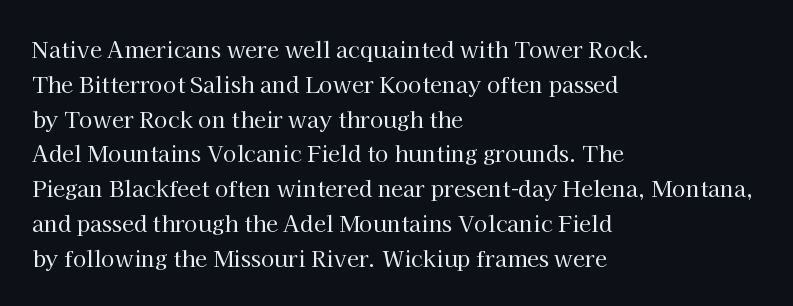
Q: Is the text bold? A: No.
Q: Is the text italic (slanted)? A: No, it is upright.
Q: Is the text underlined? A: No.
Q: How is the paragraph aligned? A: Left-aligned.
Q: Is the spacing between letters normal or unusually wide? A: Normal.
Q: Is the spacing between lines tight, normal or loose? A: Normal.
